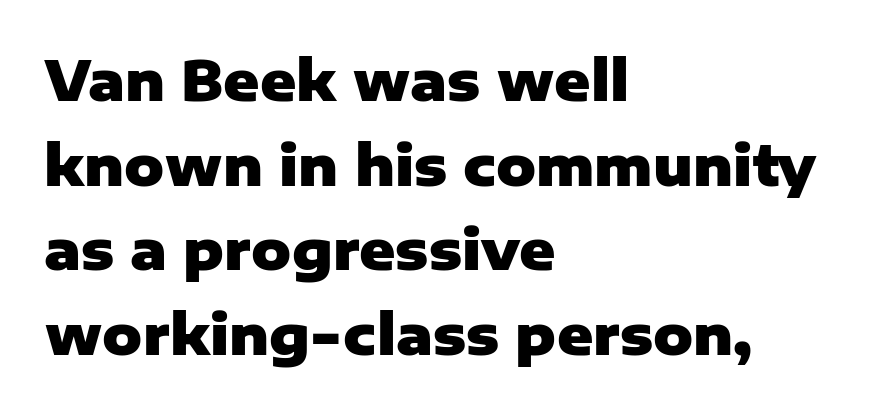
{"serif": "no", "italic": "no", "bold": "yes", "weight": "heavy", "width": "normal", "stroke_contrast": "low", "x_height": "medium", "monospaced": "no", "underline": "no", "align": "left", "line_spacing": "normal", "line_spacing_ratio": 1.54, "letter_spacing": "normal", "letter_spacing_em": 0.0, "glyph_px": 55}
